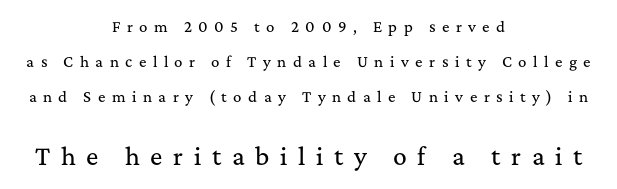
The image shows 23 px text type, upright; set centered, loose line spacing (2.5x), unusually wide letter spacing (+0.46 em), not underlined; the second (bottom) block is 1.64x larger.
